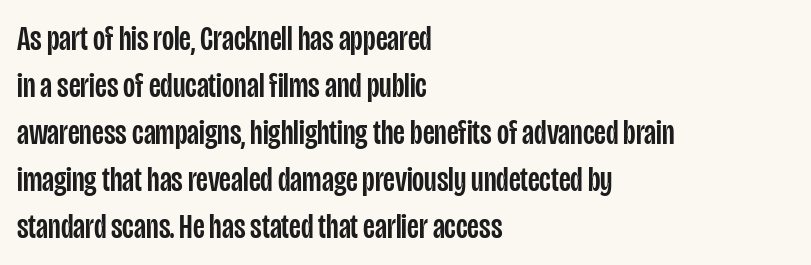
Q: Is the text italic (slanted)? A: No, it is upright.
Q: Is the typeface a serif or a sans-serif typeface? A: Sans-serif.
Q: Is the text underlined? A: No.
Q: How is the paragraph aligned? A: Left-aligned.
Q: Is the spacing between letters normal or unusually wide? A: Normal.
Q: Is the spacing between lines tight, normal or loose? A: Normal.
Q: Width (condensed, normal, or wide)? A: Condensed.
Q: Stroke contrast? A: Low.
Q: x-height? A: Large.
Q: Monospaced? A: No.
